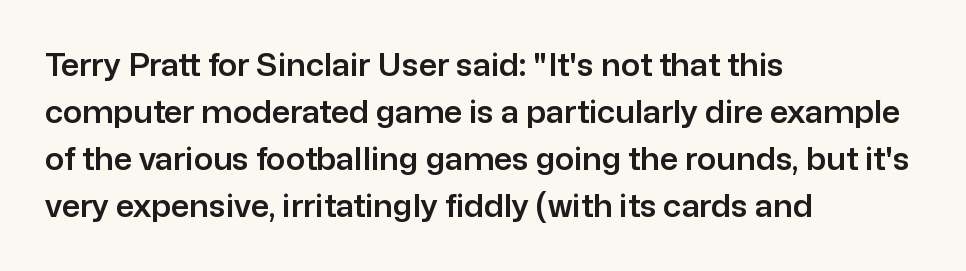
{"serif": "no", "italic": "no", "width": "normal", "stroke_contrast": "low", "x_height": "medium", "monospaced": "no", "underline": "no", "align": "left", "line_spacing": "normal", "line_spacing_ratio": 1.47, "letter_spacing": "normal", "letter_spacing_em": 0.0, "glyph_px": 32}
